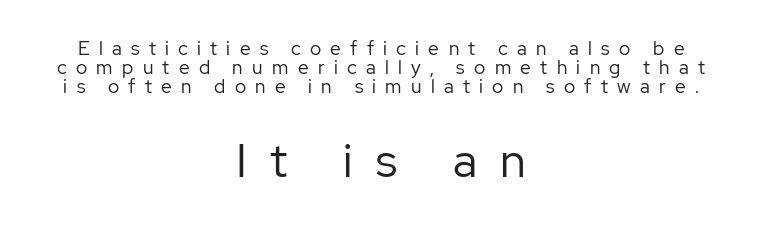
{"serif": "no", "italic": "no", "bold": "no", "weight": "regular", "width": "normal", "stroke_contrast": "low", "x_height": "medium", "monospaced": "no", "underline": "no", "align": "center", "line_spacing": "tight", "line_spacing_ratio": 0.99, "letter_spacing": "wide", "letter_spacing_em": 0.49, "larger_block": "second", "size_ratio": 2.47, "glyph_px": 47}
